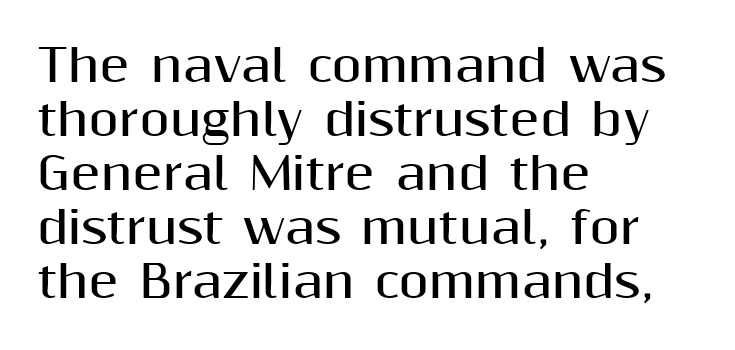
{"serif": "no", "italic": "no", "bold": "yes", "weight": "bold", "width": "normal", "stroke_contrast": "medium", "x_height": "medium", "monospaced": "no", "underline": "no", "align": "left", "line_spacing_ratio": 1.23, "letter_spacing": "normal", "letter_spacing_em": 0.0, "glyph_px": 44}
